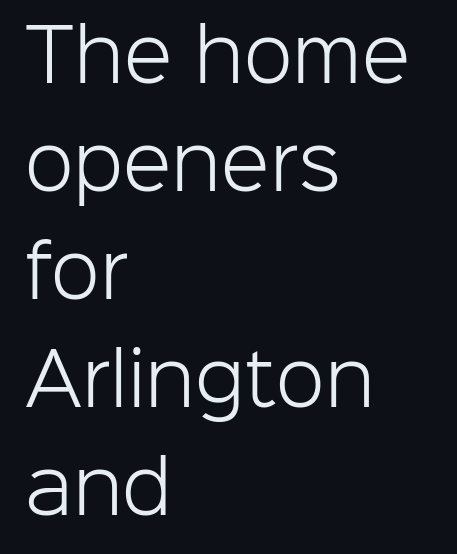
Quick note: underline off. Leading matches the norm, producing a regular column. These glyphs show unthickened strokes, regular width or finer. Unlike a traditional serif, this face leaves its strokes unadorned.
